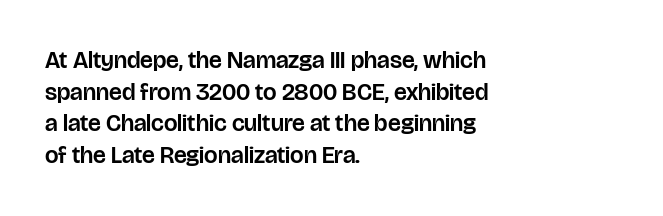
The image shows 24 px text type, upright; set left-aligned, normal line spacing (1.32x), normal letter spacing, not underlined.
